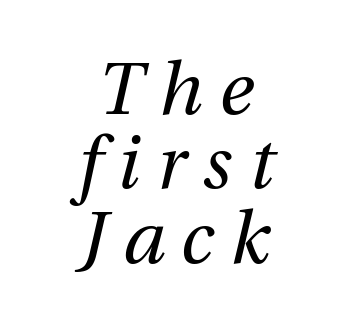
The image shows 73 px regular-weight type, italic (leaning right); set centered, tight line spacing (1.02x), unusually wide letter spacing (+0.23 em), not underlined; medium stroke contrast and a medium x-height.
